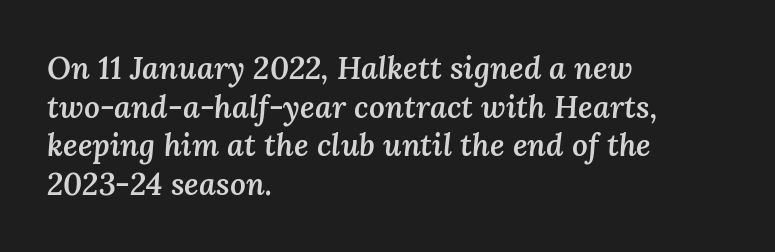
{"italic": "yes", "lean": "right", "slant_degrees": 3, "bold": "semi", "weight": "semibold", "width": "normal", "stroke_contrast": "medium", "x_height": "medium", "monospaced": "no", "underline": "no", "align": "left", "line_spacing": "normal", "line_spacing_ratio": 1.25, "letter_spacing": "normal", "letter_spacing_em": 0.0, "glyph_px": 31}
